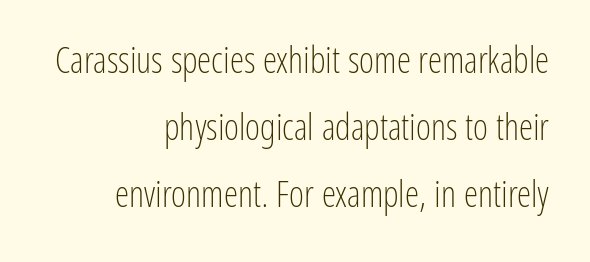
{"serif": "no", "italic": "no", "bold": "no", "weight": "light", "width": "condensed", "stroke_contrast": "low", "x_height": "medium", "monospaced": "no", "underline": "no", "align": "right", "line_spacing_ratio": 1.86, "letter_spacing": "normal", "letter_spacing_em": 0.0, "glyph_px": 36}
